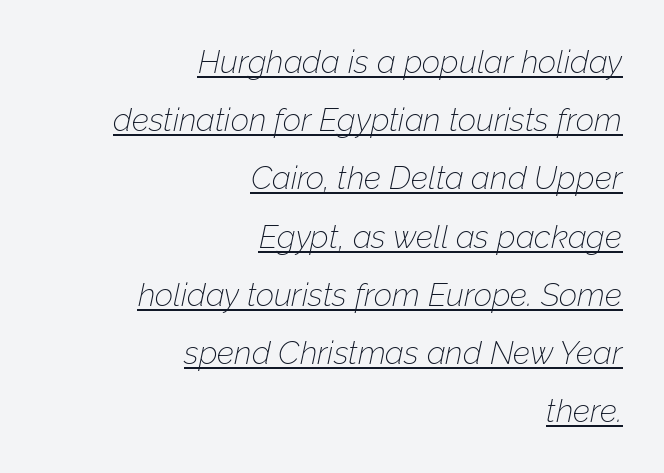
{"italic": "yes", "lean": "right", "slant_degrees": 12, "bold": "no", "weight": "thin", "width": "normal", "stroke_contrast": "low", "x_height": "medium", "monospaced": "no", "underline": "yes", "align": "right", "line_spacing_ratio": 1.82, "letter_spacing": "normal", "letter_spacing_em": 0.0, "glyph_px": 32}
